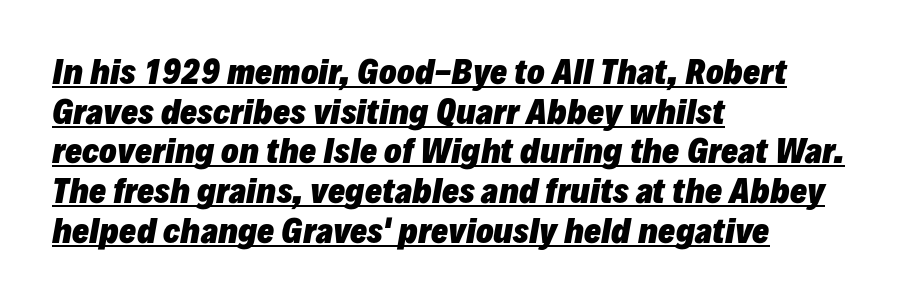
{"italic": "yes", "lean": "right", "slant_degrees": 10, "bold": "yes", "weight": "heavy", "width": "normal", "stroke_contrast": "low", "x_height": "medium", "monospaced": "no", "underline": "yes", "align": "left", "line_spacing_ratio": 1.24, "letter_spacing": "normal", "letter_spacing_em": 0.0, "glyph_px": 32}
